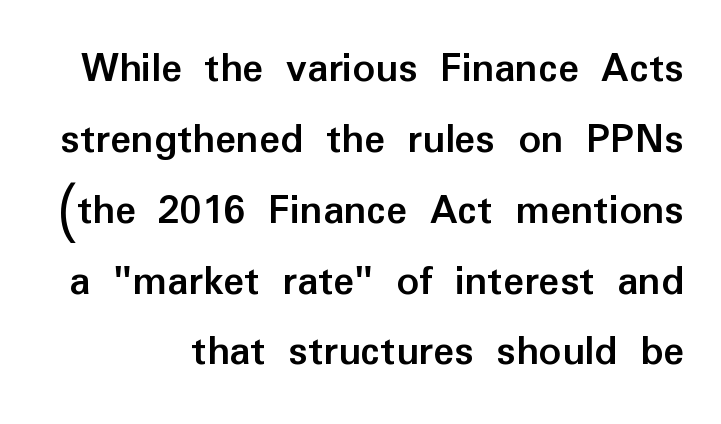
{"serif": "no", "italic": "no", "bold": "yes", "weight": "semibold", "width": "normal", "stroke_contrast": "low", "x_height": "medium", "monospaced": "no", "underline": "no", "line_spacing": "normal", "line_spacing_ratio": 1.61, "letter_spacing": "normal", "letter_spacing_em": 0.0, "glyph_px": 44}
